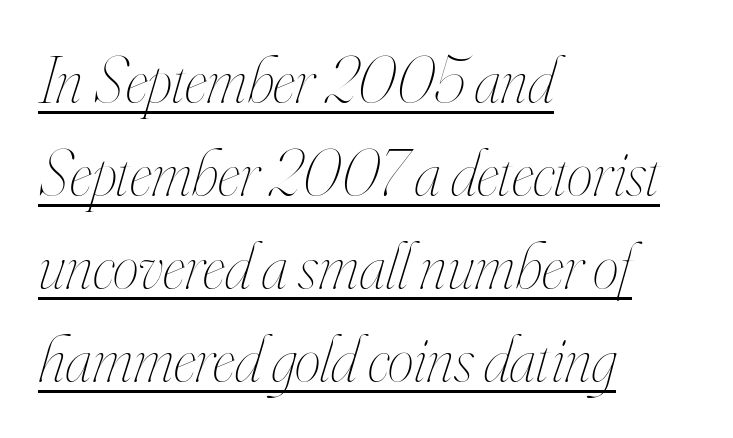
The image shows 66 px thin, condensed type, italic (leaning right); set left-aligned, normal line spacing (1.41x), normal letter spacing, underlined; high stroke contrast and a small x-height.
